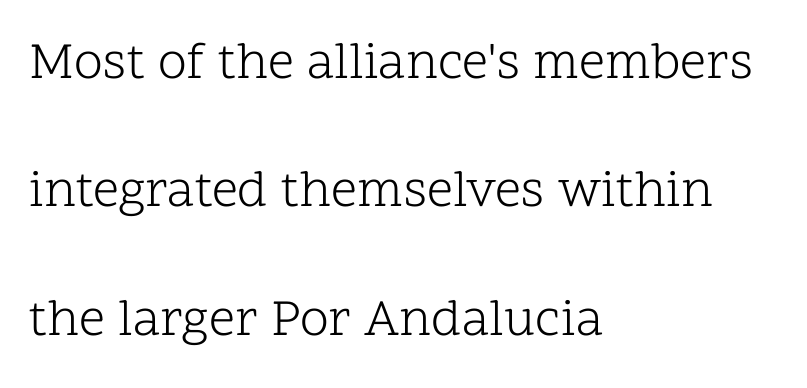
Q: Is the text bold? A: No.
Q: Is the text italic (slanted)? A: No, it is upright.
Q: Is the typeface a serif or a sans-serif typeface? A: Serif.
Q: Is the text underlined? A: No.
Q: How is the paragraph aligned? A: Left-aligned.
Q: Is the spacing between letters normal or unusually wide? A: Normal.
Q: Is the spacing between lines tight, normal or loose? A: Loose.
Q: Width (condensed, normal, or wide)? A: Normal.
Q: Stroke contrast? A: Low.
Q: x-height? A: Medium.
Q: Monospaced? A: No.
